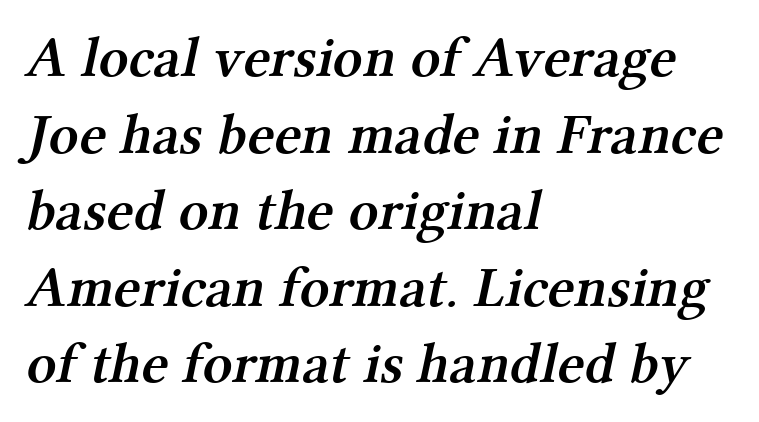
The image shows 58 px semibold serif type; set left-aligned, normal line spacing (1.32x), normal letter spacing, not underlined; medium stroke contrast and a medium x-height.
